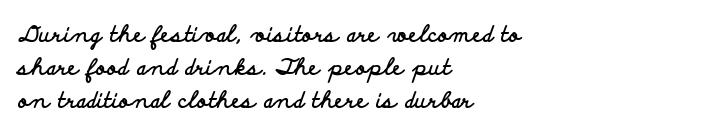
{"bold": "yes", "underline": "no", "align": "left", "line_spacing": "normal", "line_spacing_ratio": 1.49, "letter_spacing": "normal", "letter_spacing_em": 0.0, "glyph_px": 22}
